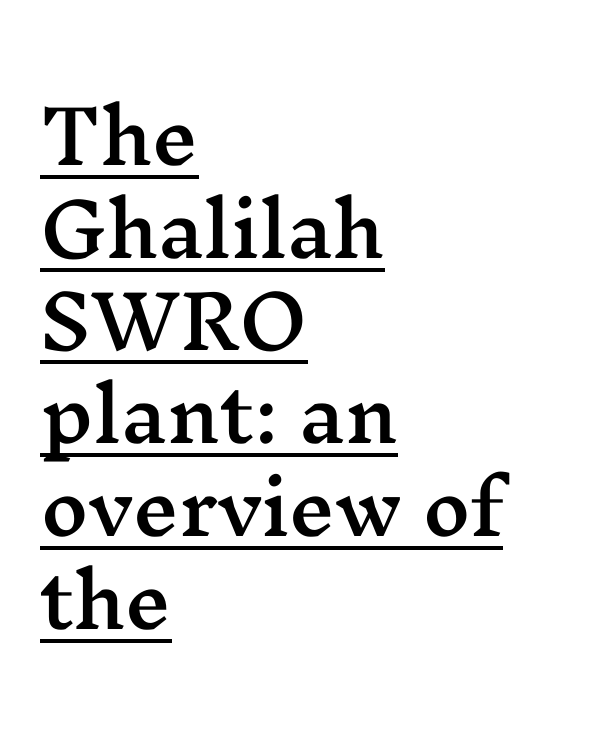
Q: Is the text italic (slanted)? A: No, it is upright.
Q: Is the typeface a serif or a sans-serif typeface? A: Serif.
Q: Is the text underlined? A: Yes.
Q: How is the paragraph aligned? A: Left-aligned.
Q: Is the spacing between letters normal or unusually wide? A: Normal.
Q: Is the spacing between lines tight, normal or loose? A: Normal.
Q: Width (condensed, normal, or wide)? A: Wide.
Q: Stroke contrast? A: Medium.
Q: x-height? A: Medium.
Q: Monospaced? A: No.
